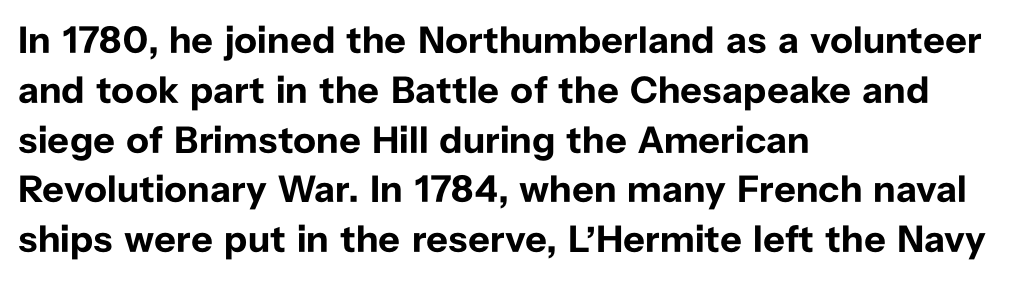
{"serif": "no", "italic": "no", "bold": "yes", "weight": "bold", "width": "normal", "stroke_contrast": "low", "x_height": "medium", "monospaced": "no", "underline": "no", "align": "left", "line_spacing": "normal", "line_spacing_ratio": 1.31, "letter_spacing": "normal", "letter_spacing_em": 0.0, "glyph_px": 38}
